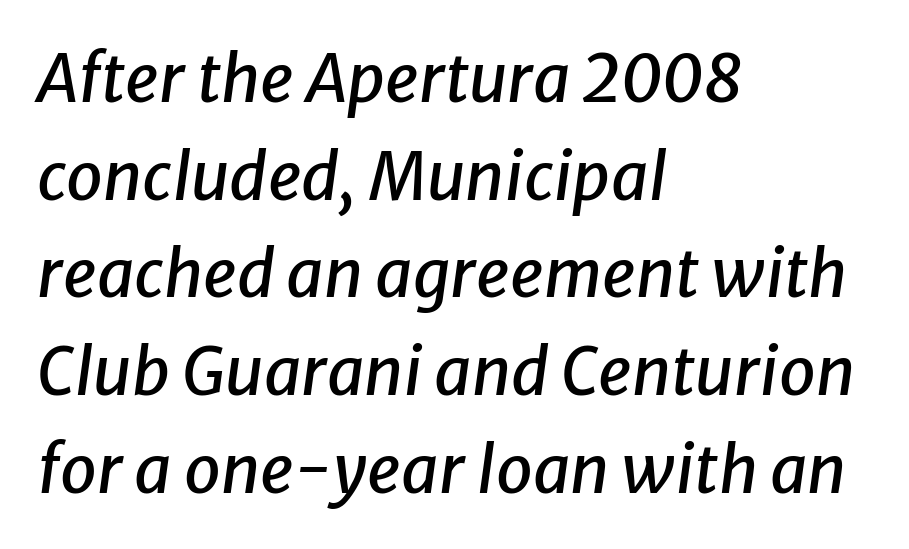
Caption: multi-line text, flush left, ragged right. The gap between lines stays unmarked. The typography opts for an oblique posture over an upright one. Observe the ordinary spacing: letters are neighbours, not strangers. Spacing verdict: proportional, widths tailored to each character. Interline gaps are of average width in this sample.
